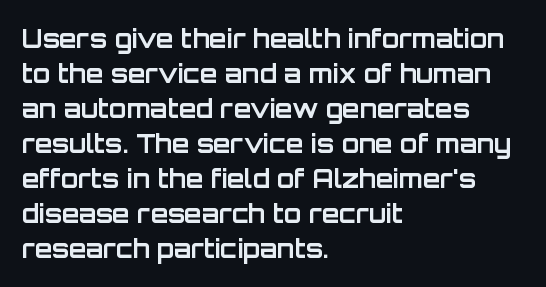
Q: Is the text bold? A: Yes.
Q: Is the text italic (slanted)? A: No, it is upright.
Q: Is the text underlined? A: No.
Q: How is the paragraph aligned? A: Left-aligned.
Q: Is the spacing between letters normal or unusually wide? A: Normal.
Q: Is the spacing between lines tight, normal or loose? A: Normal.
